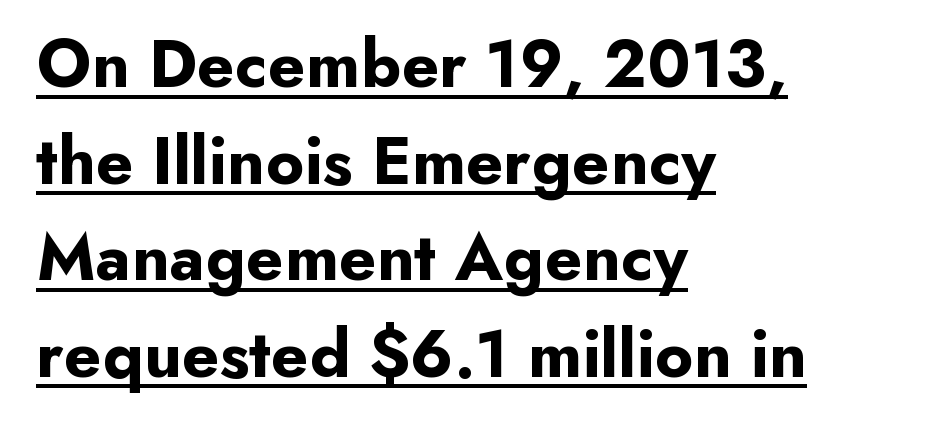
The image shows 68 px bold sans-serif type, upright; set left-aligned, normal line spacing (1.42x), normal letter spacing, underlined; low stroke contrast and a small x-height.
